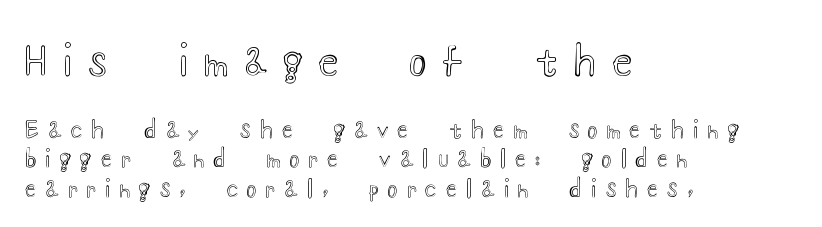
Underline: absent. Size hierarchy here favors the leading block over the trailing one. This rendering widens character spacing well past its baseline value. Quick note: not italic, upright. The rows are spaced the way most documents space them. Horizontally, the lines are justified to the leading edge only.
